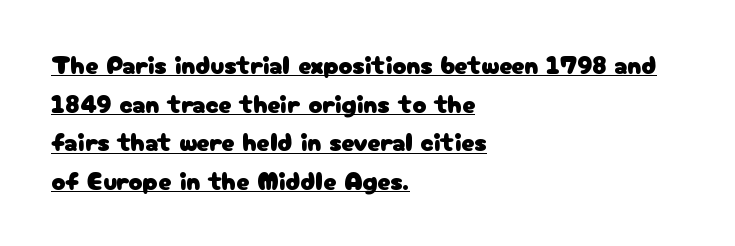
{"italic": "no", "underline": "yes", "align": "left", "line_spacing": "normal", "line_spacing_ratio": 1.49, "letter_spacing": "normal", "letter_spacing_em": 0.0, "glyph_px": 26}
